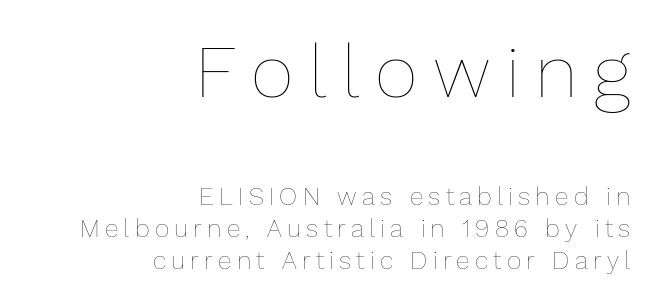
Q: Is the text bold? A: No.
Q: Is the text italic (slanted)? A: No, it is upright.
Q: Is the text underlined? A: No.
Q: How is the paragraph aligned? A: Right-aligned.
Q: Is the spacing between letters normal or unusually wide? A: Unusually wide.
Q: Is the spacing between lines tight, normal or loose? A: Normal.
Q: Which block of text is set in a larger size, the first (top) or the second (bottom)? A: The first (top) one.
Q: Width (condensed, normal, or wide)? A: Normal.
Q: Stroke contrast? A: Low.
Q: x-height? A: Medium.
Q: Monospaced? A: No.
